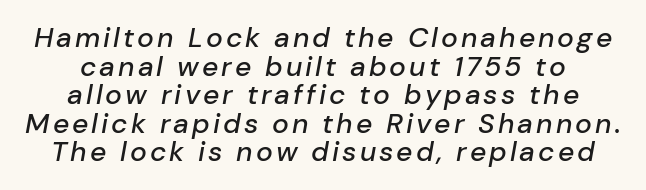
The image shows 28 px text type, italic (leaning right); set centered, tight line spacing (1.02x), not underlined; low stroke contrast and a medium x-height.
